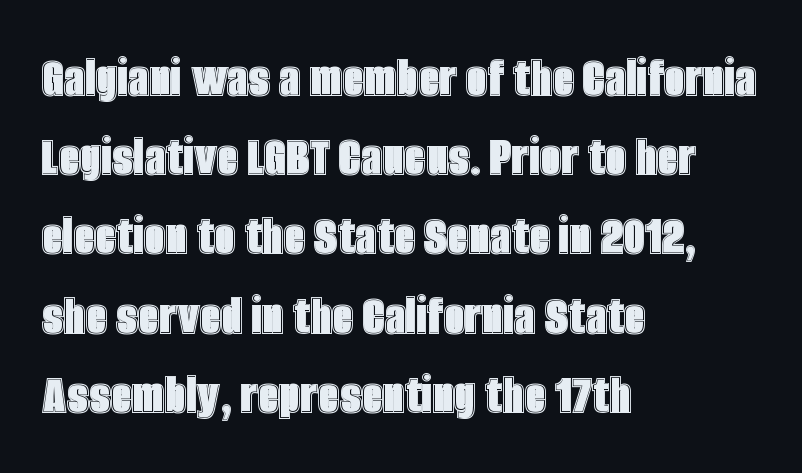
The image shows 60 px condensed type, upright; set left-aligned, normal line spacing (1.32x), normal letter spacing, not underlined; a large x-height.
